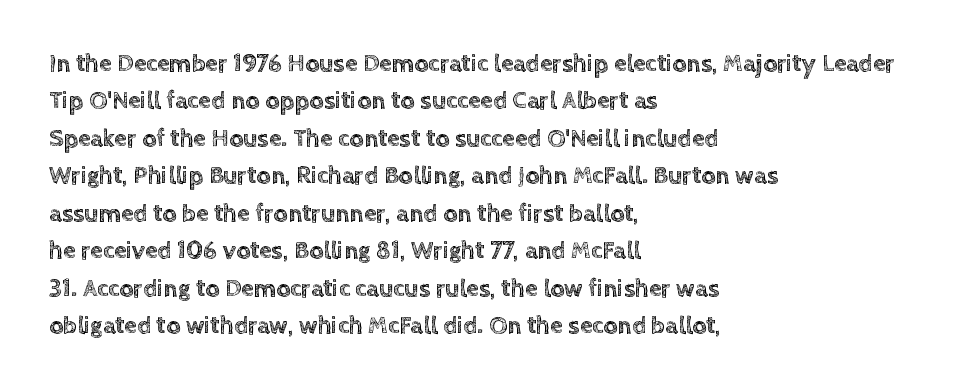
The rendering anchors every line to the left-hand side. The vertical gap from one line to the next is medium. The letterforms sit shoulder to shoulder at normal distance. Lines of text with bare space underneath. This is roman type, the default non-slanted kind.
